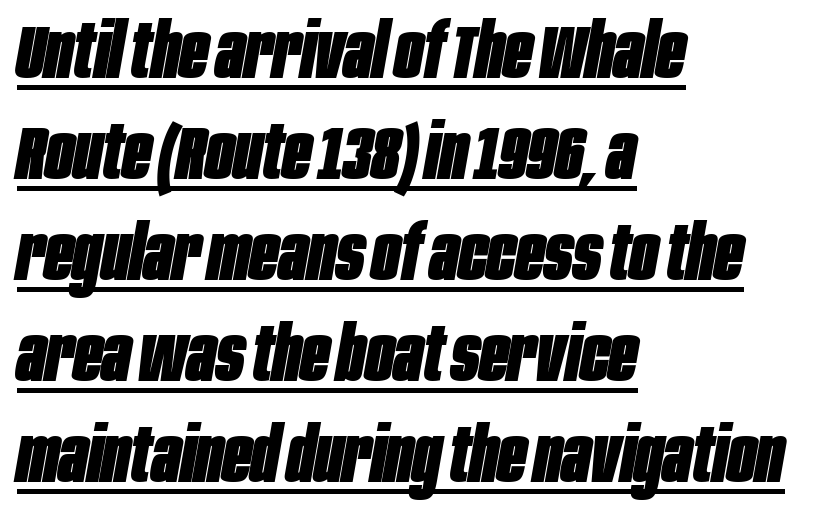
Line starts are locked; line ends wander. Character widths vary here, with narrow letters taking less room than wide ones. A typesetter would call this leading conventional body-copy spacing. Glyph-to-glyph distance matches everyday printed text. Quick note: underline on.
